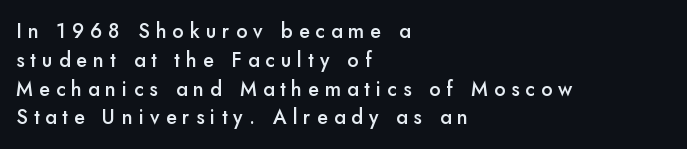
Characters remain perfectly vertical along every line. Glance below the letters and you will spot only blank space. Vertical spacing — default. Look at the tracking — it's clearly loosened, letters drifting apart. Where is the straight margin? On the left. The typesetting leans somewhat heavy: a semibold.
